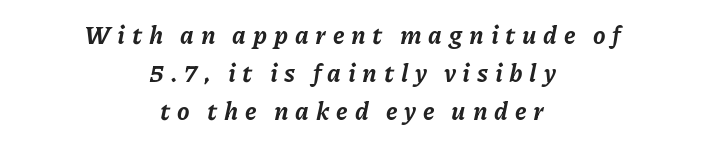
Q: Is the text bold? A: Yes.
Q: Is the text italic (slanted)? A: Yes, it leans right by about 11 degrees.
Q: Is the text underlined? A: No.
Q: How is the paragraph aligned? A: Centered.
Q: Is the spacing between letters normal or unusually wide? A: Unusually wide.
Q: Is the spacing between lines tight, normal or loose? A: Normal.
